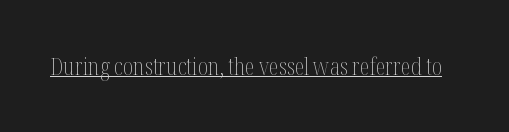
Students, observe the line beneath the letters — that is underlining. You can tell it's not italic because the verticals are truly vertical. Stems here are at most as thick as an everyday book face. Between one letter and the next there's only the usual sliver of space.
